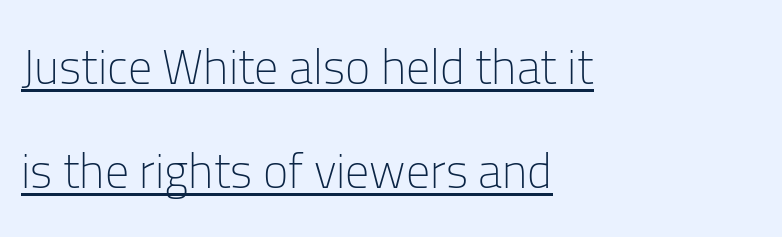
Q: Is the text bold? A: No.
Q: Is the text italic (slanted)? A: No, it is upright.
Q: Is the typeface a serif or a sans-serif typeface? A: Sans-serif.
Q: Is the text underlined? A: Yes.
Q: How is the paragraph aligned? A: Left-aligned.
Q: Is the spacing between letters normal or unusually wide? A: Normal.
Q: Is the spacing between lines tight, normal or loose? A: Loose.
Q: Width (condensed, normal, or wide)? A: Normal.
Q: Stroke contrast? A: Low.
Q: x-height? A: Medium.
Q: Monospaced? A: No.
